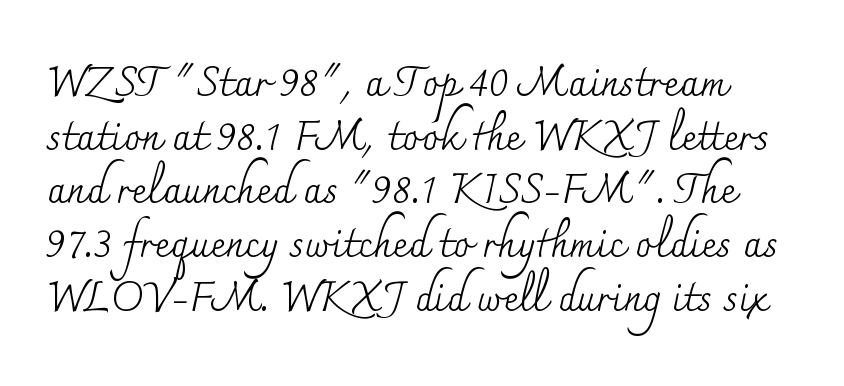
Q: Is the text bold? A: No.
Q: Is the text italic (slanted)? A: Yes.
Q: Is the typeface a serif or a sans-serif typeface? A: Serif.
Q: Is the text underlined? A: No.
Q: Is the spacing between letters normal or unusually wide? A: Normal.
Q: Is the spacing between lines tight, normal or loose? A: Normal.
Q: Width (condensed, normal, or wide)? A: Normal.
Q: Stroke contrast? A: Medium.
Q: x-height? A: Small.
Q: Monospaced? A: No.
